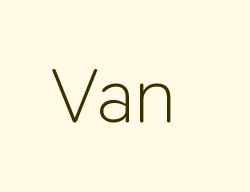
{"serif": "no", "italic": "no", "bold": "no", "weight": "light", "width": "normal", "stroke_contrast": "low", "x_height": "medium", "monospaced": "no", "underline": "no", "letter_spacing": "normal", "letter_spacing_em": 0.0, "glyph_px": 79}
